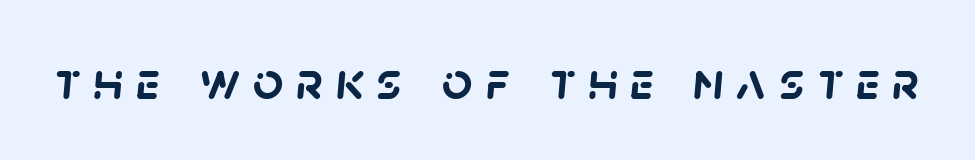
The image shows 53 px semibold sans-serif type; set unusually wide letter spacing (+0.24 em), not underlined; low stroke contrast and a large x-height.
